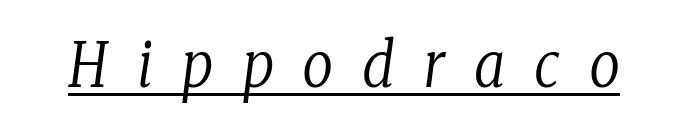
Q: Is the text bold? A: No.
Q: Is the text italic (slanted)? A: Yes, it leans right by about 8 degrees.
Q: Is the typeface a serif or a sans-serif typeface? A: Serif.
Q: Is the text underlined? A: Yes.
Q: Is the spacing between letters normal or unusually wide? A: Unusually wide.
Q: Width (condensed, normal, or wide)? A: Condensed.
Q: Stroke contrast? A: Low.
Q: x-height? A: Medium.
Q: Monospaced? A: No.
